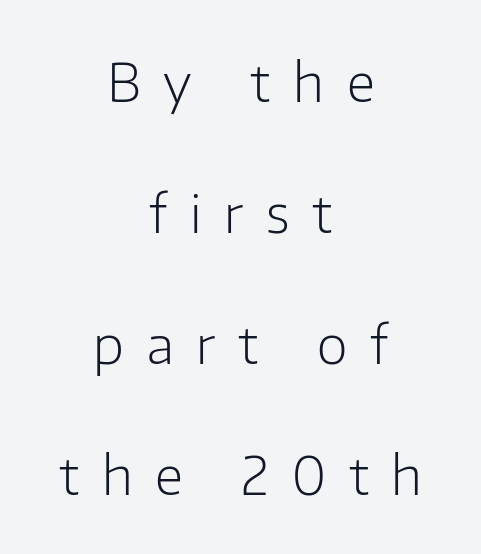
{"serif": "no", "italic": "no", "bold": "no", "weight": "light", "width": "normal", "stroke_contrast": "low", "x_height": "medium", "monospaced": "no", "underline": "no", "align": "center", "line_spacing": "loose", "line_spacing_ratio": 2.47, "letter_spacing": "wide", "letter_spacing_em": 0.43, "glyph_px": 53}
